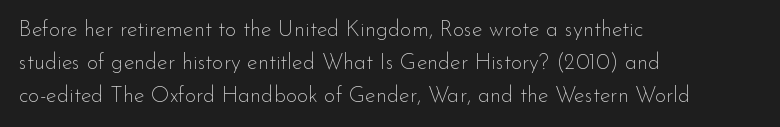
Q: Is the text bold? A: No.
Q: Is the text italic (slanted)? A: No, it is upright.
Q: Is the text underlined? A: No.
Q: How is the paragraph aligned? A: Left-aligned.
Q: Is the spacing between letters normal or unusually wide? A: Normal.
Q: Is the spacing between lines tight, normal or loose? A: Normal.
